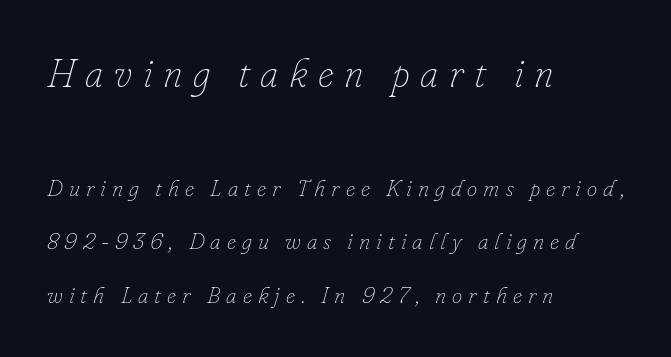
Q: Is the text bold? A: No.
Q: Is the text italic (slanted)? A: Yes, it leans right by about 16 degrees.
Q: Is the text underlined? A: No.
Q: How is the paragraph aligned? A: Left-aligned.
Q: Is the spacing between letters normal or unusually wide? A: Unusually wide.
Q: Is the spacing between lines tight, normal or loose? A: Loose.
Q: Which block of text is set in a larger size, the first (top) or the second (bottom)? A: The first (top) one.
Q: Width (condensed, normal, or wide)? A: Normal.
Q: Stroke contrast? A: Low.
Q: x-height? A: Small.
Q: Monospaced? A: No.
